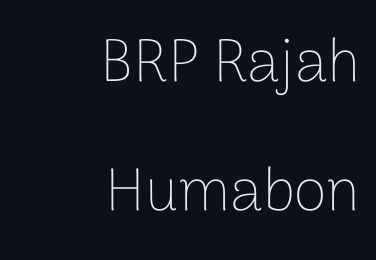
{"serif": "no", "italic": "no", "bold": "no", "weight": "thin", "width": "normal", "stroke_contrast": "low", "x_height": "medium", "monospaced": "no", "underline": "no", "align": "right", "line_spacing": "loose", "line_spacing_ratio": 2.15, "letter_spacing": "normal", "letter_spacing_em": 0.0, "glyph_px": 60}
